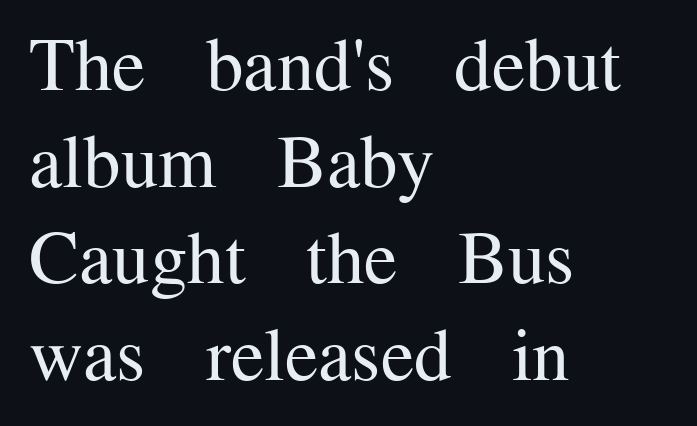
The image shows 75 px regular-weight serif type, upright; set left-aligned, normal line spacing (1.29x), normal letter spacing, not underlined; medium stroke contrast and a medium x-height.
